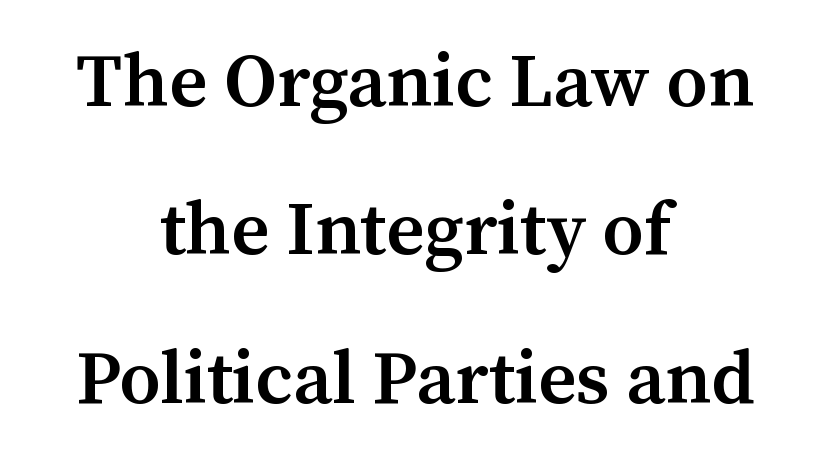
{"serif": "yes", "italic": "no", "bold": "semi", "weight": "semibold", "width": "normal", "stroke_contrast": "medium", "x_height": "medium", "monospaced": "no", "underline": "no", "align": "center", "line_spacing": "loose", "line_spacing_ratio": 1.98, "letter_spacing": "normal", "letter_spacing_em": 0.0, "glyph_px": 75}
